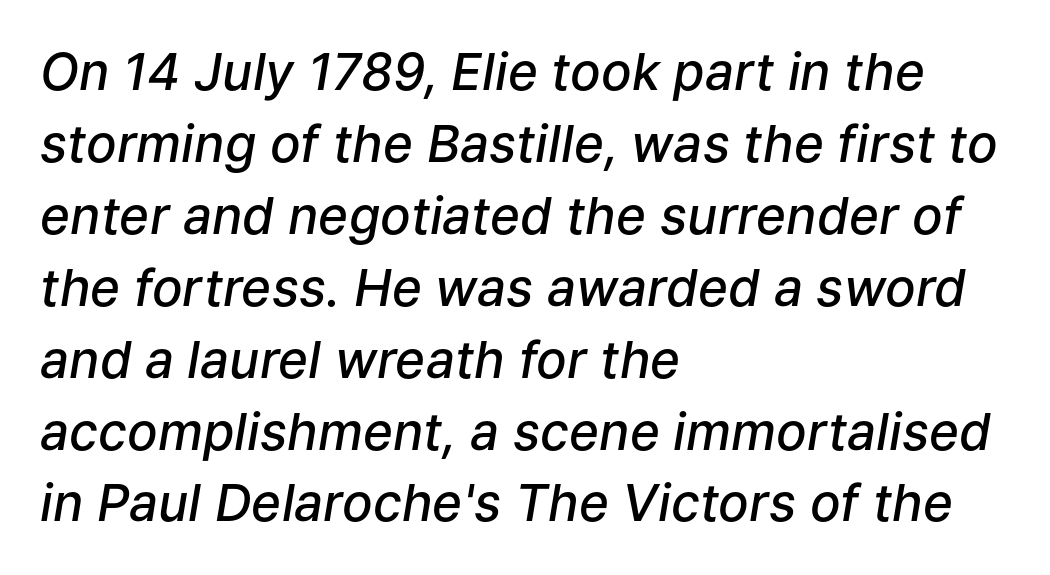
{"italic": "yes", "lean": "right", "slant_degrees": 9, "bold": "semi", "weight": "semibold", "width": "normal", "stroke_contrast": "low", "x_height": "medium", "monospaced": "no", "underline": "no", "align": "left", "line_spacing": "normal", "line_spacing_ratio": 1.41, "letter_spacing": "normal", "letter_spacing_em": 0.0, "glyph_px": 51}
